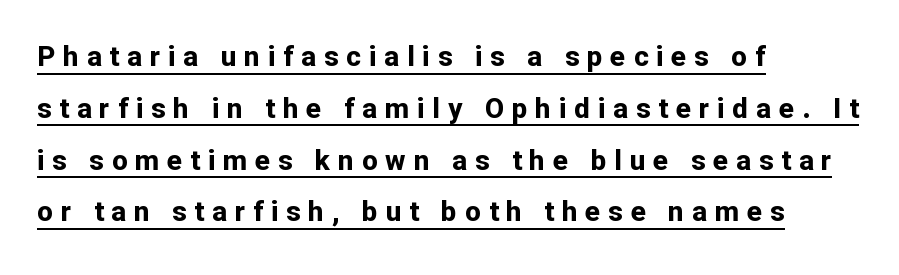
Q: Is the text bold? A: Yes.
Q: Is the text italic (slanted)? A: No, it is upright.
Q: Is the typeface a serif or a sans-serif typeface? A: Sans-serif.
Q: Is the text underlined? A: Yes.
Q: How is the paragraph aligned? A: Left-aligned.
Q: Is the spacing between letters normal or unusually wide? A: Unusually wide.
Q: Width (condensed, normal, or wide)? A: Normal.
Q: Stroke contrast? A: Low.
Q: x-height? A: Medium.
Q: Monospaced? A: No.
